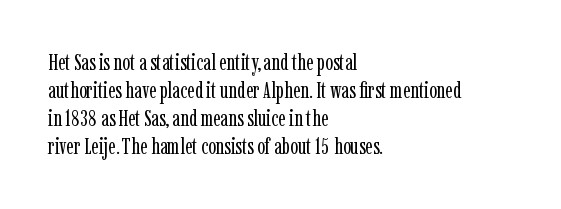
{"italic": "no", "bold": "no", "underline": "no", "align": "left", "line_spacing_ratio": 1.22, "letter_spacing": "normal", "letter_spacing_em": 0.0, "glyph_px": 23}
